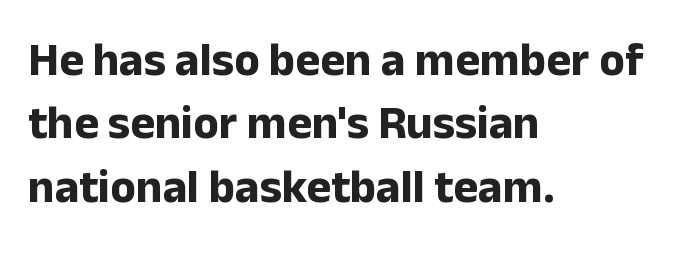
The image shows 47 px bold sans-serif type, upright; set left-aligned, normal line spacing (1.35x), normal letter spacing, not underlined; low stroke contrast and a medium x-height.
